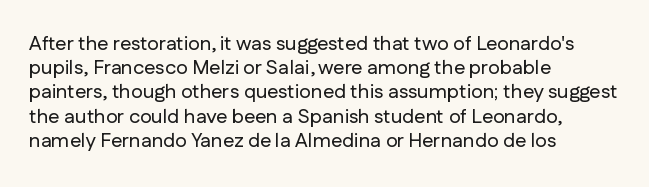
The image shows 20 px text type, upright; set left-aligned, line spacing 1.21x, normal letter spacing, not underlined.
